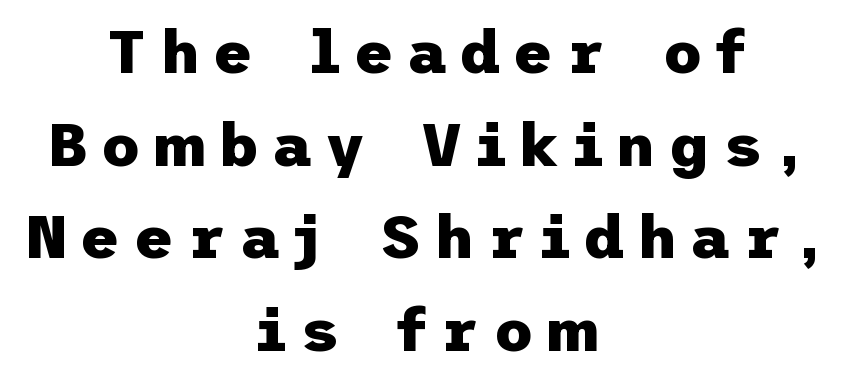
Heavy, bold letterforms. The space between consecutive lines is moderate. Descenders hang freely into open space. Characters follow at a spacing far wider than the type designer built in. In terms of posture, this sample is upright.
